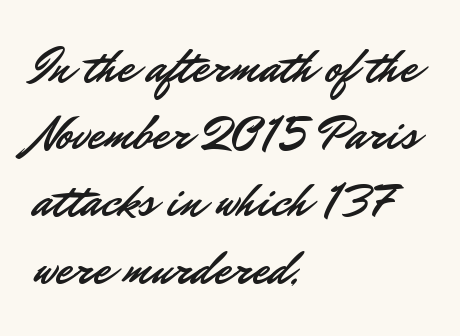
{"serif": "no", "width": "normal", "stroke_contrast": "low", "x_height": "small", "monospaced": "no", "underline": "no", "align": "left", "line_spacing": "normal", "line_spacing_ratio": 1.4, "letter_spacing": "normal", "letter_spacing_em": 0.0, "glyph_px": 48}
